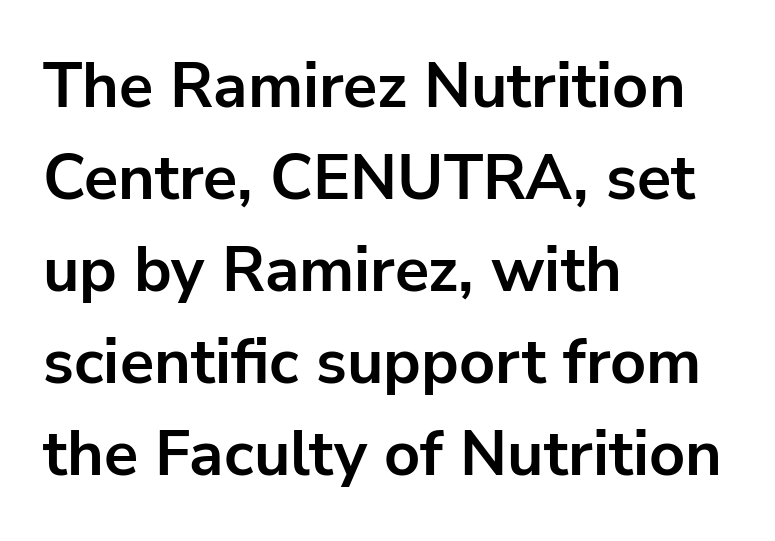
The letters sit at their default tracking, neither squeezed nor spread. One glance says typical: line gaps are just what's usual. The rendering uses a bold face; every stroke is thick and dark. Do the characters align in a grid? No, the font is proportional. The lines are quadded left.
